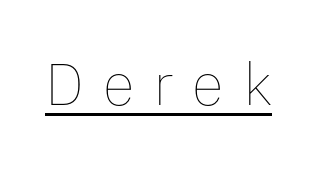
The lettering holds an erect, upright posture throughout. Stroke thickness stays within the range of a standard reading face or lighter. Here the glyphs are tracked loosely, breaking word shapes into spaced letters. Looks like regular typesetting: each glyph gets only the width it needs. Compared with undecorated copy, this sample adds a rule below the words.
